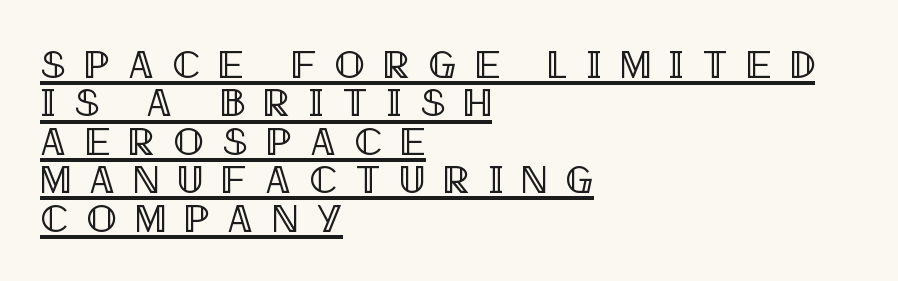
The rendering uses natural spacing where letterforms have individual widths. The letters stand straight up with perfectly vertical stems. There is plenty of visible air inserted between adjacent glyphs. The line-height multiplier appears low, near solid setting.
